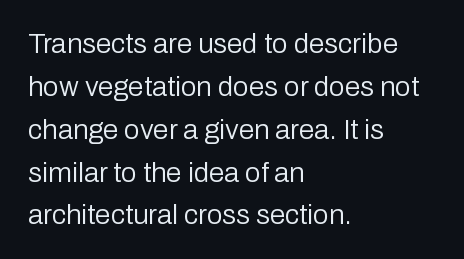
Is this a fixed-width face? No — the glyphs have proportional, varying widths. The specimen reads as upright at a glance. Notice how descenders clear the ascenders below comfortably — that's standard leading. The rendering anchors every line to the left-hand side. The letters look calm and open, with moderate or lighter stems. This rendering employs a face without finishing strokes, i.e., a sans-serif.
